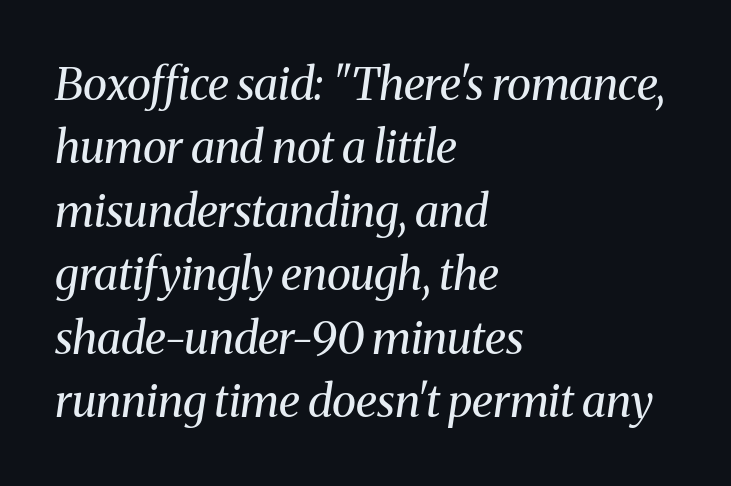
Q: Is the text bold? A: No.
Q: Is the text italic (slanted)? A: Yes, it leans right by about 8 degrees.
Q: Is the typeface a serif or a sans-serif typeface? A: Serif.
Q: Is the text underlined? A: No.
Q: How is the paragraph aligned? A: Left-aligned.
Q: Is the spacing between letters normal or unusually wide? A: Normal.
Q: Is the spacing between lines tight, normal or loose? A: Normal.
Q: Width (condensed, normal, or wide)? A: Normal.
Q: Stroke contrast? A: Medium.
Q: x-height? A: Medium.
Q: Monospaced? A: No.
